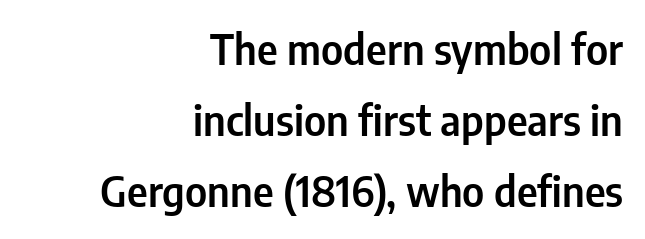
Q: Is the text italic (slanted)? A: No, it is upright.
Q: Is the typeface a serif or a sans-serif typeface? A: Sans-serif.
Q: Is the text underlined? A: No.
Q: How is the paragraph aligned? A: Right-aligned.
Q: Is the spacing between letters normal or unusually wide? A: Normal.
Q: Width (condensed, normal, or wide)? A: Condensed.
Q: Stroke contrast? A: Low.
Q: x-height? A: Medium.
Q: Monospaced? A: No.
